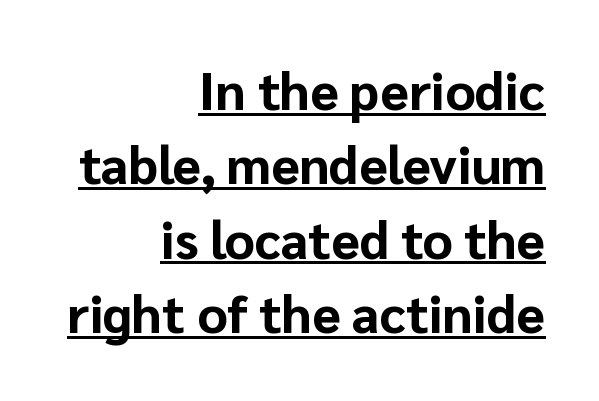
{"serif": "no", "italic": "no", "bold": "yes", "weight": "bold", "width": "normal", "stroke_contrast": "low", "x_height": "medium", "monospaced": "no", "underline": "yes", "align": "right", "line_spacing": "normal", "line_spacing_ratio": 1.43, "letter_spacing": "normal", "letter_spacing_em": 0.0, "glyph_px": 52}
